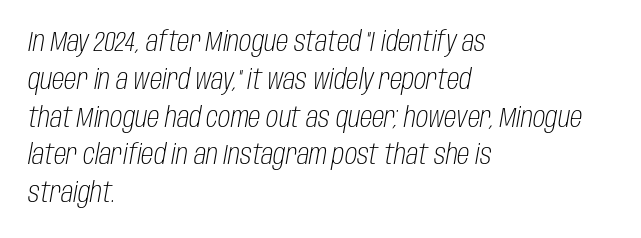
Vertically, the passage feels balanced, rows spaced as you'd expect. Note the varied advance widths — an 'i' is clearly narrower than an 'm'. Designer's note — italics engaged. This sample uses plain, unmodified letter spacing. The foot of each line stays bare and open.
